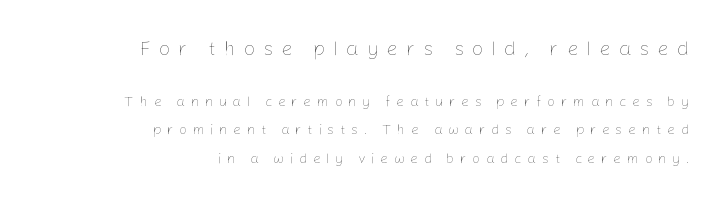
Q: Is the text bold? A: No.
Q: Is the text italic (slanted)? A: No, it is upright.
Q: Is the text underlined? A: No.
Q: How is the paragraph aligned? A: Right-aligned.
Q: Is the spacing between letters normal or unusually wide? A: Unusually wide.
Q: Is the spacing between lines tight, normal or loose? A: Loose.
Q: Which block of text is set in a larger size, the first (top) or the second (bottom)? A: The first (top) one.
